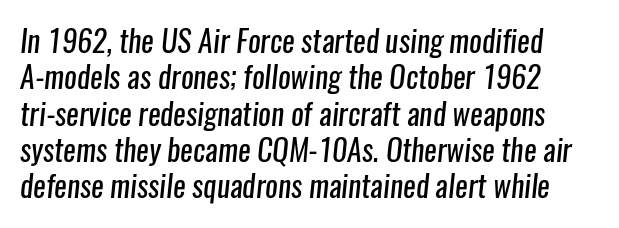
Q: Is the text bold? A: No.
Q: Is the typeface a serif or a sans-serif typeface? A: Sans-serif.
Q: Is the text underlined? A: No.
Q: Is the spacing between letters normal or unusually wide? A: Normal.
Q: Width (condensed, normal, or wide)? A: Condensed.
Q: Stroke contrast? A: Low.
Q: x-height? A: Medium.
Q: Monospaced? A: No.
